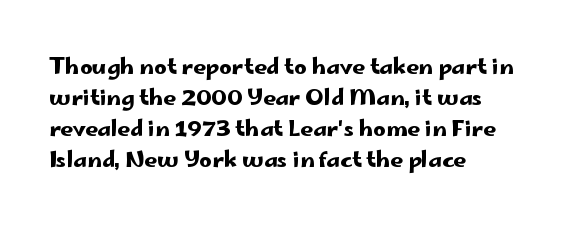
No italicization has been applied; the sample stays upright. The text block is weighted toward the left margin, trailing off unevenly rightward. Each row of text sits above clean, open space. Leading matches the norm, producing a regular column. Nobody touched the tracking dial on this one.
